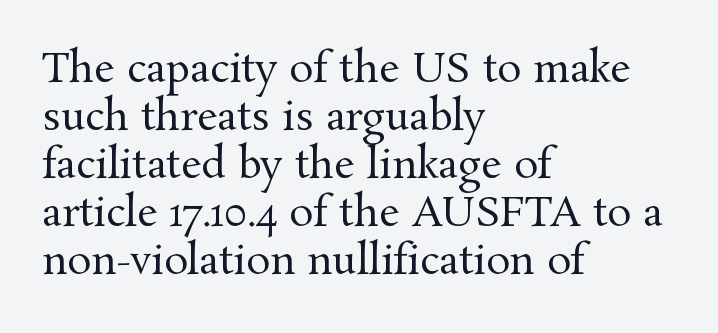
{"serif": "yes", "italic": "no", "bold": "no", "weight": "regular", "width": "normal", "stroke_contrast": "medium", "x_height": "medium", "monospaced": "no", "underline": "no", "align": "left", "line_spacing_ratio": 1.2, "letter_spacing": "normal", "letter_spacing_em": 0.0, "glyph_px": 40}
